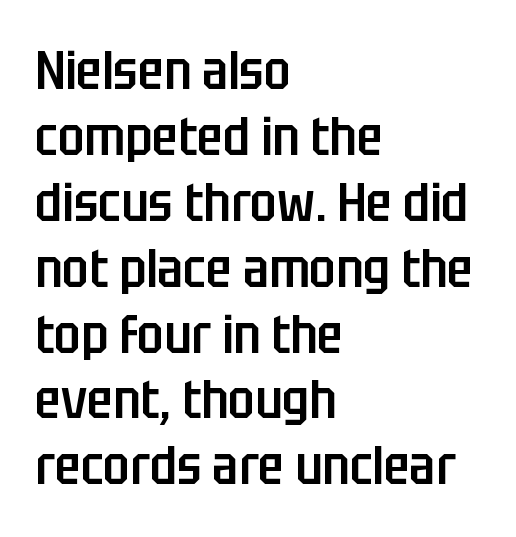
The image shows 54 px semibold, condensed sans-serif type, upright; set left-aligned, line spacing 1.22x, normal letter spacing, not underlined; low stroke contrast and a large x-height.
